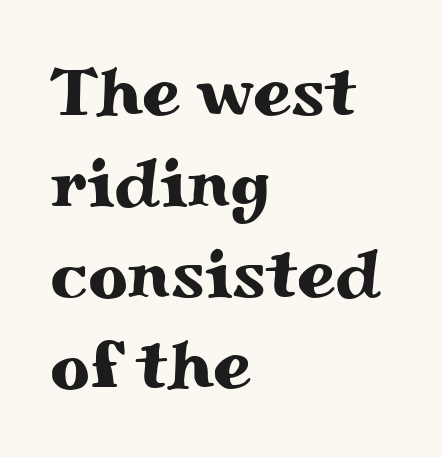
The face used here is seriffed, in the tradition of book romans. Has an underline been added? It has not. Every row of glyphs begins at an identical x-position on the left. These lines sit exactly where default settings would place them. Nope, not italic — everything's standing straight. The letters advance in unequal steps, a hallmark of proportional type.
